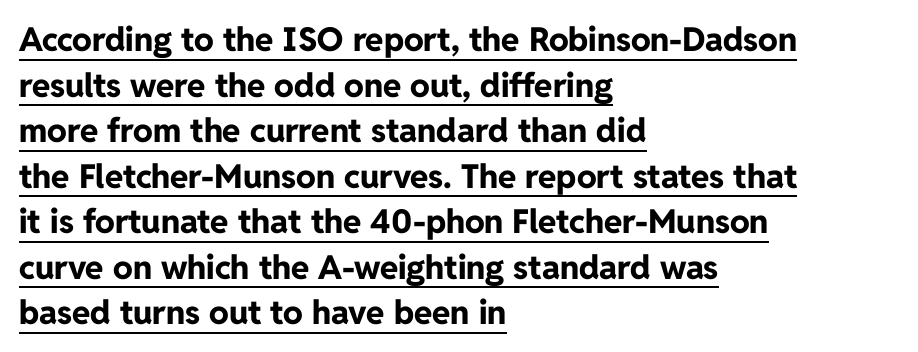
The image shows 33 px bold sans-serif type, upright; set left-aligned, normal line spacing (1.38x), normal letter spacing, underlined; low stroke contrast and a medium x-height.
